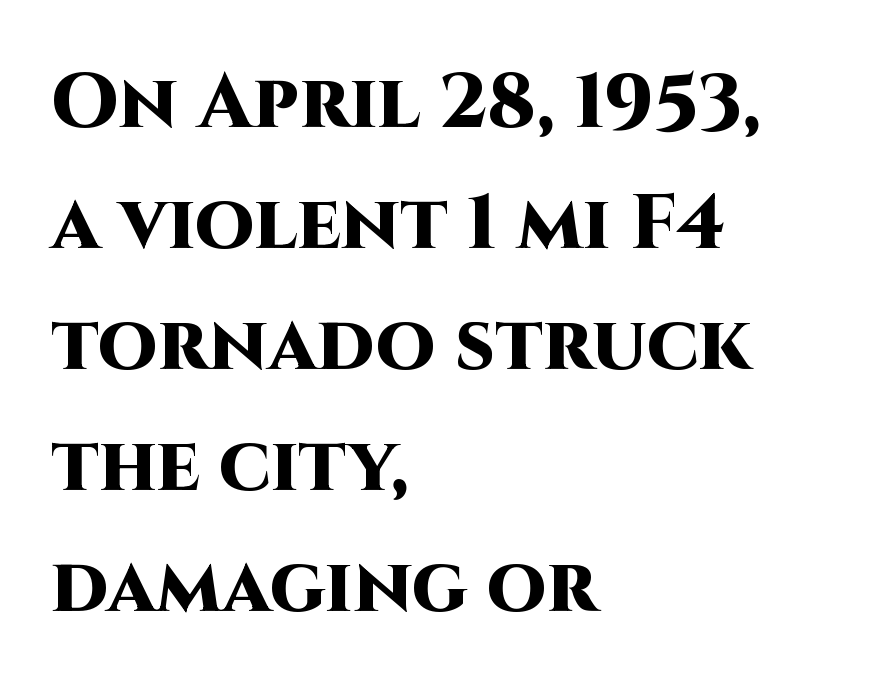
Q: Is the text bold? A: Yes.
Q: Is the text italic (slanted)? A: No, it is upright.
Q: Is the typeface a serif or a sans-serif typeface? A: Sans-serif.
Q: Is the text underlined? A: No.
Q: How is the paragraph aligned? A: Left-aligned.
Q: Is the spacing between letters normal or unusually wide? A: Normal.
Q: Is the spacing between lines tight, normal or loose? A: Normal.
Q: Width (condensed, normal, or wide)? A: Normal.
Q: Stroke contrast? A: High.
Q: x-height? A: Large.
Q: Monospaced? A: No.
